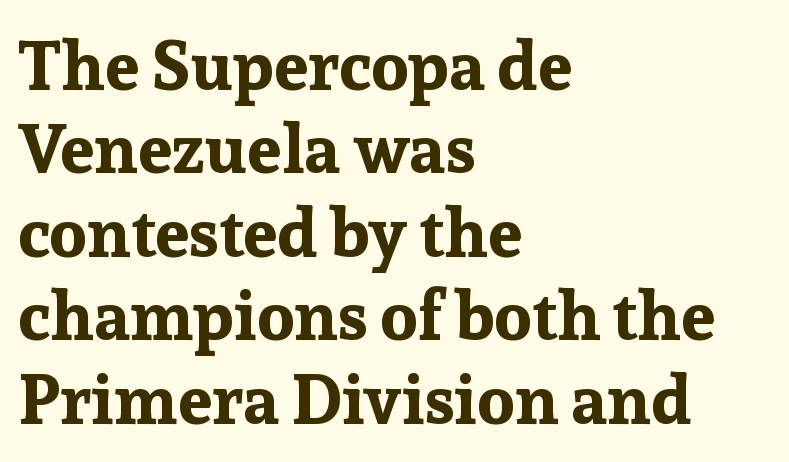
The image shows 69 px bold serif type, upright; set left-aligned, line spacing 1.21x, normal letter spacing, not underlined; low stroke contrast and a medium x-height.
